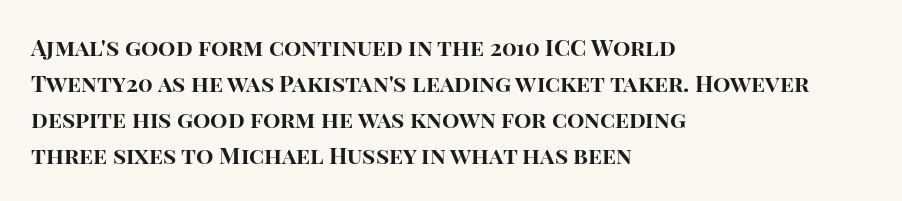
The image shows 23 px bold type, upright; set left-aligned, normal line spacing (1.56x), normal letter spacing, not underlined.
